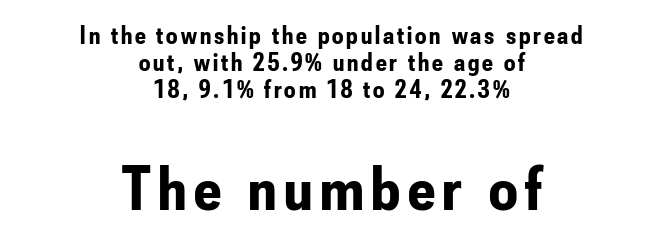
{"serif": "no", "italic": "no", "bold": "yes", "weight": "bold", "width": "condensed", "stroke_contrast": "low", "x_height": "small", "monospaced": "no", "underline": "no", "align": "center", "line_spacing": "tight", "line_spacing_ratio": 1.08, "larger_block": "second", "size_ratio": 2.52, "glyph_px": 63}
